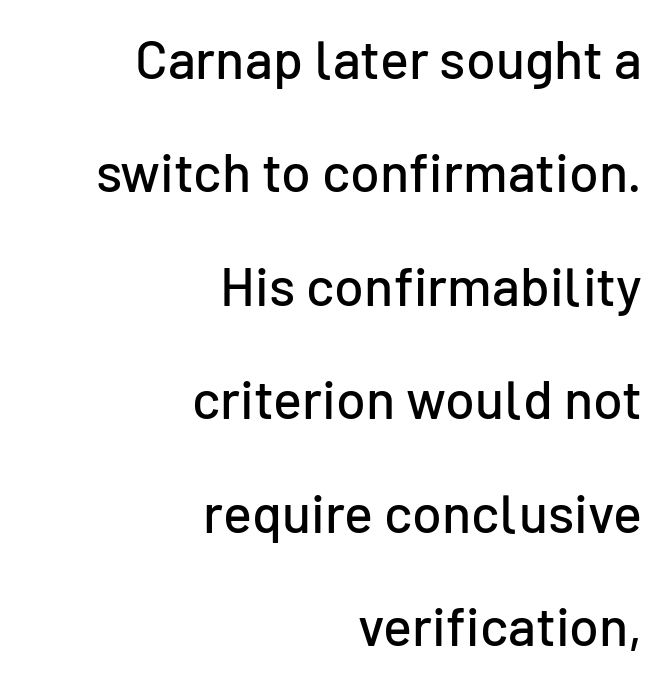
{"serif": "no", "italic": "no", "width": "normal", "stroke_contrast": "low", "x_height": "medium", "monospaced": "no", "underline": "no", "align": "right", "line_spacing": "loose", "line_spacing_ratio": 2.1, "letter_spacing": "normal", "letter_spacing_em": 0.0, "glyph_px": 54}
